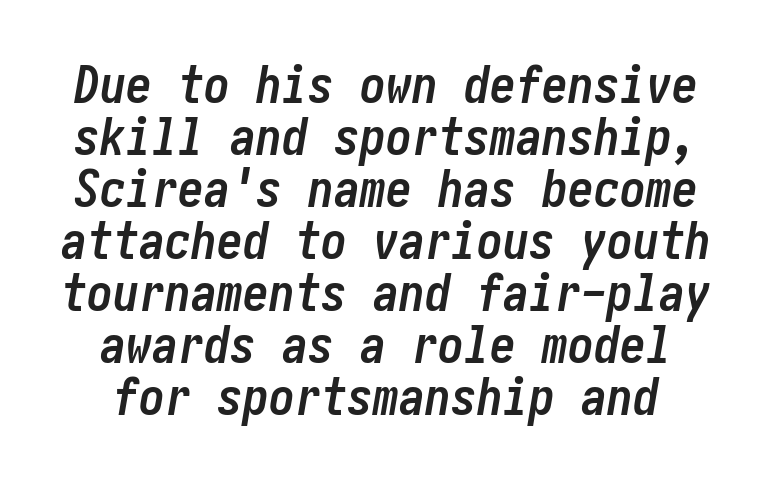
{"italic": "yes", "lean": "right", "slant_degrees": 10, "bold": "yes", "weight": "semibold", "width": "condensed", "stroke_contrast": "low", "x_height": "medium", "underline": "no", "line_spacing": "tight", "line_spacing_ratio": 1.0, "letter_spacing": "normal", "letter_spacing_em": 0.0, "glyph_px": 52}
